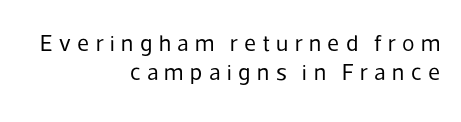
Q: Is the text bold? A: No.
Q: Is the text italic (slanted)? A: No, it is upright.
Q: Is the text underlined? A: No.
Q: How is the paragraph aligned? A: Right-aligned.
Q: Is the spacing between letters normal or unusually wide? A: Unusually wide.
